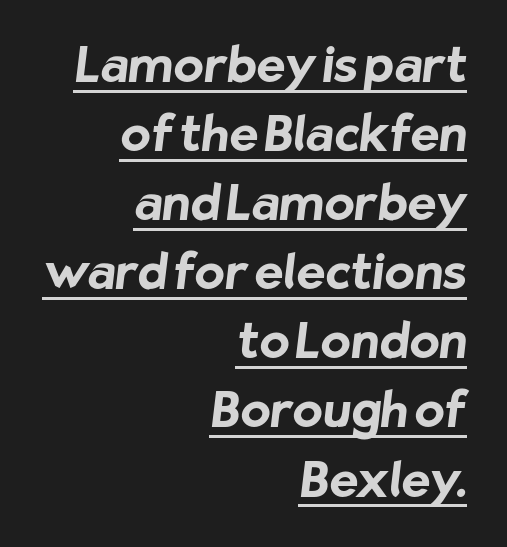
The image shows 49 px bold sans-serif type; set right-aligned, normal line spacing (1.41x), normal letter spacing, underlined; low stroke contrast and a medium x-height.
